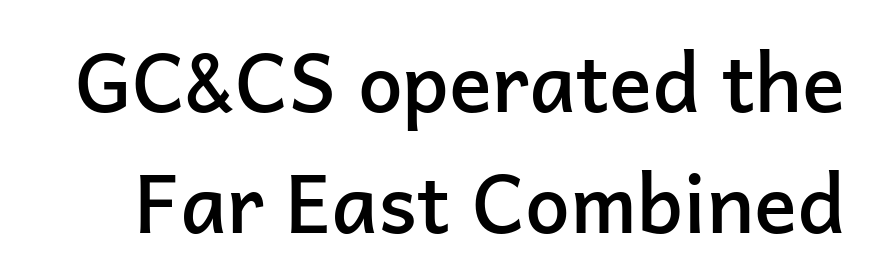
{"serif": "no", "italic": "no", "bold": "semi", "weight": "semibold", "width": "normal", "stroke_contrast": "low", "x_height": "medium", "monospaced": "no", "underline": "no", "line_spacing": "normal", "line_spacing_ratio": 1.51, "letter_spacing": "normal", "letter_spacing_em": 0.0, "glyph_px": 80}
